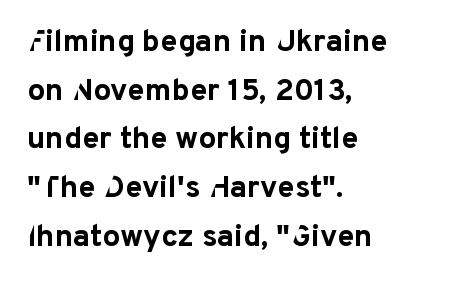
The image shows 31 px bold sans-serif type, upright; set left-aligned, normal line spacing (1.57x), normal letter spacing, not underlined; low stroke contrast and a medium x-height.
